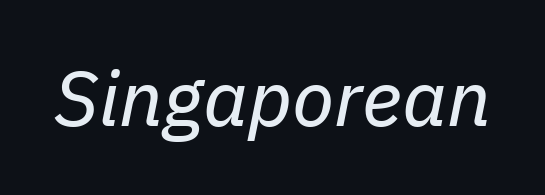
{"italic": "yes", "lean": "right", "slant_degrees": 11, "bold": "no", "weight": "regular", "width": "normal", "stroke_contrast": "low", "x_height": "medium", "monospaced": "no", "underline": "no", "letter_spacing": "normal", "letter_spacing_em": 0.0, "glyph_px": 77}
